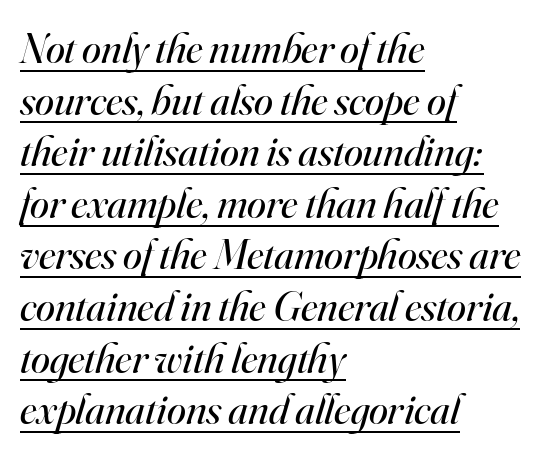
The image shows 43 px regular-weight serif type, italic (leaning right); set left-aligned, line spacing 1.2x, normal letter spacing, underlined; high stroke contrast and a small x-height.
